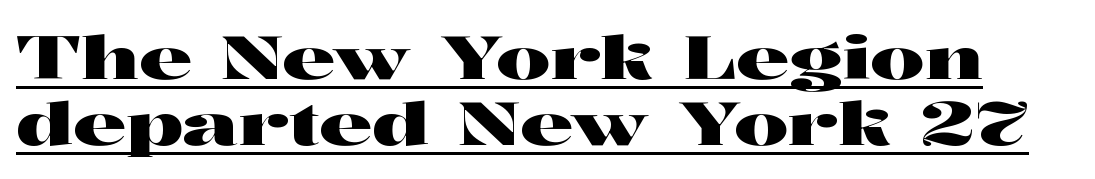
Q: Is the text italic (slanted)? A: No, it is upright.
Q: Is the typeface a serif or a sans-serif typeface? A: Serif.
Q: Is the text underlined? A: Yes.
Q: Is the spacing between letters normal or unusually wide? A: Normal.
Q: Is the spacing between lines tight, normal or loose? A: Tight.
Q: Width (condensed, normal, or wide)? A: Wide.
Q: Stroke contrast? A: High.
Q: x-height? A: Medium.
Q: Monospaced? A: No.
